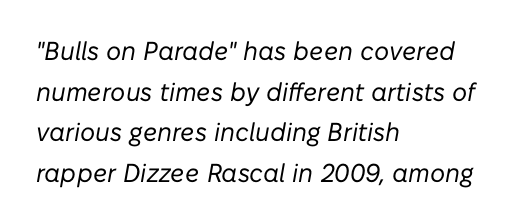
The image shows 26 px text type, italic (leaning right); set left-aligned, normal line spacing (1.56x), normal letter spacing, not underlined.
